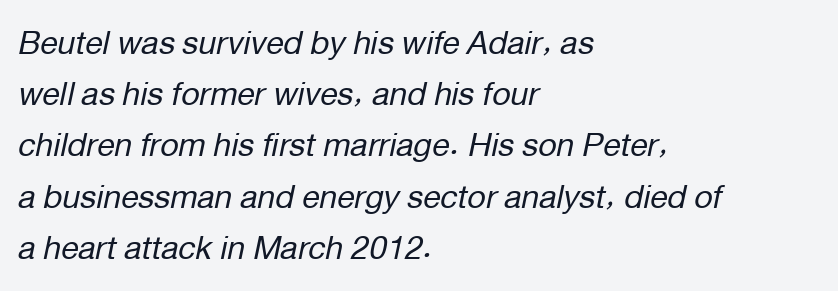
Glyph-to-glyph distance matches everyday printed text. The text block is weighted toward the left margin, trailing off unevenly rightward. Is the stroke heavy? The answer is a plain regular-or-lighter. One glance says typical: line gaps are just what's usual. The string is rendered with underlining switched off. These lines were composed using italics.
